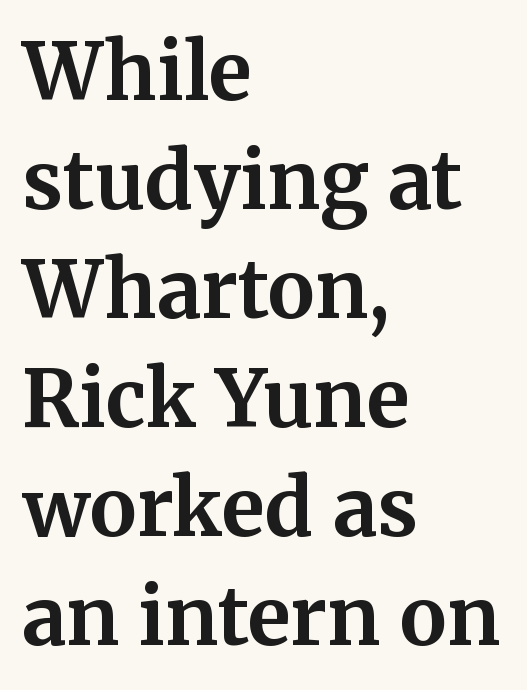
{"serif": "yes", "italic": "no", "bold": "yes", "weight": "bold", "width": "normal", "stroke_contrast": "medium", "x_height": "medium", "monospaced": "no", "underline": "no", "align": "left", "line_spacing": "normal", "line_spacing_ratio": 1.38, "letter_spacing": "normal", "letter_spacing_em": 0.0, "glyph_px": 79}
